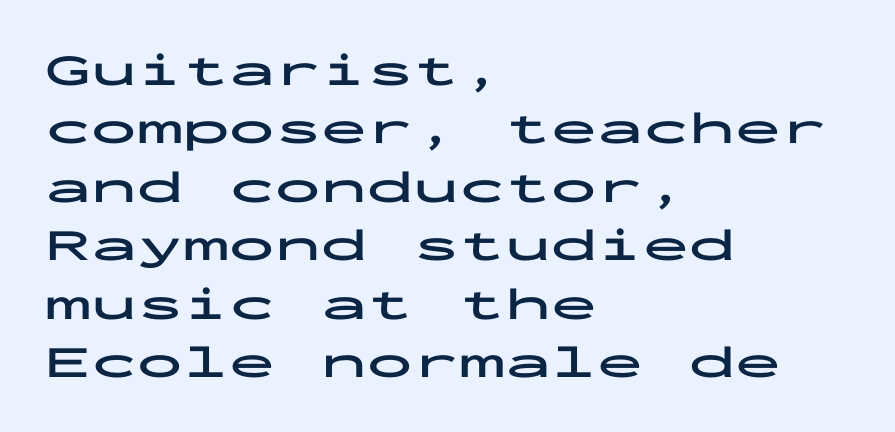
Look at the stroke-to-counter ratio: heavy, a bold. To sum up the face: it is a sans, with no serifs. Visually the block forms a straight wall on the left and a jagged coastline on the right. These lines are rendered in a fixed-pitch font.
